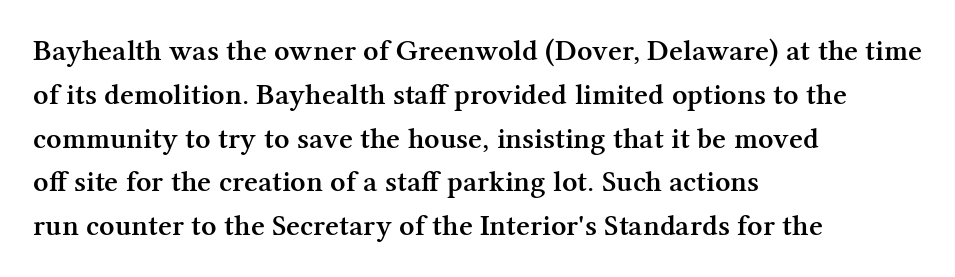
The image shows 30 px semibold serif type, upright; set left-aligned, normal line spacing (1.46x), normal letter spacing, not underlined; medium stroke contrast and a medium x-height.
